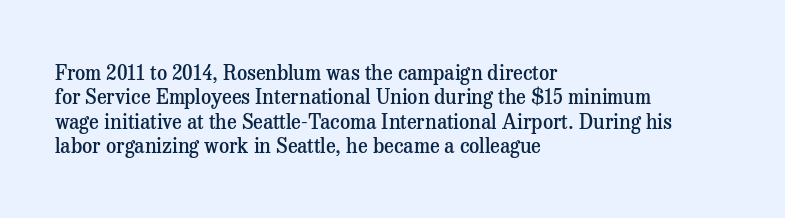
{"italic": "no", "bold": "semi", "underline": "no", "align": "left", "line_spacing_ratio": 1.22, "letter_spacing": "normal", "letter_spacing_em": 0.0, "glyph_px": 20}
